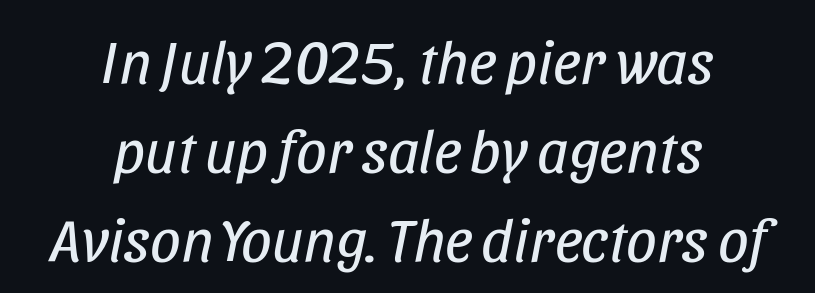
These lines keep a tight, regular rhythm from letter to letter. This reads as an unemphasized weight, regular at the heaviest. The rendering applies a slant to the glyphs. Honestly, the row spacing looks completely unremarkable. Think of a printed novel: that variable character pitch is what you see here. Is the block centered? Yes — each line is placed symmetrically about the middle.
